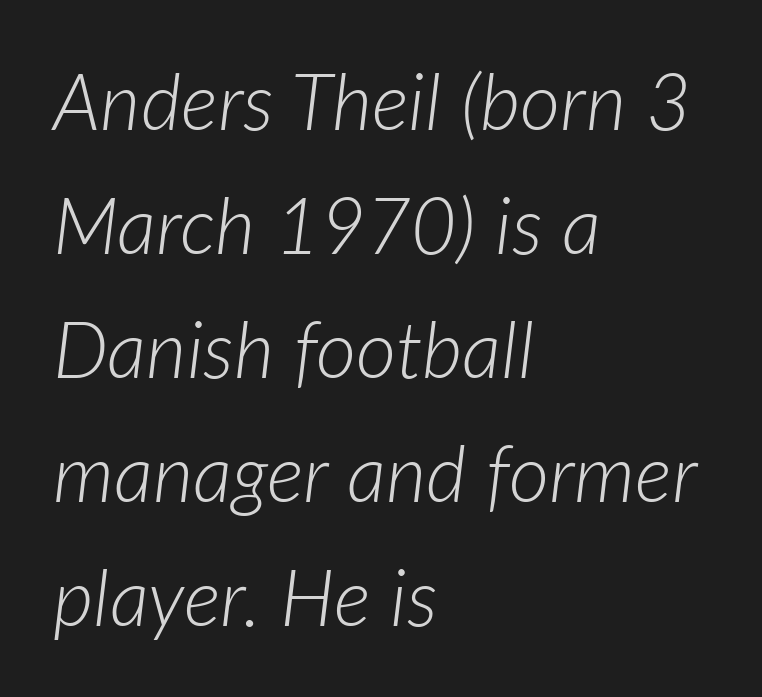
Q: Is the text bold? A: No.
Q: Is the text italic (slanted)? A: Yes, it leans right by about 7 degrees.
Q: Is the text underlined? A: No.
Q: How is the paragraph aligned? A: Left-aligned.
Q: Is the spacing between letters normal or unusually wide? A: Normal.
Q: Is the spacing between lines tight, normal or loose? A: Normal.
Q: Width (condensed, normal, or wide)? A: Normal.
Q: Stroke contrast? A: Low.
Q: x-height? A: Medium.
Q: Monospaced? A: No.
